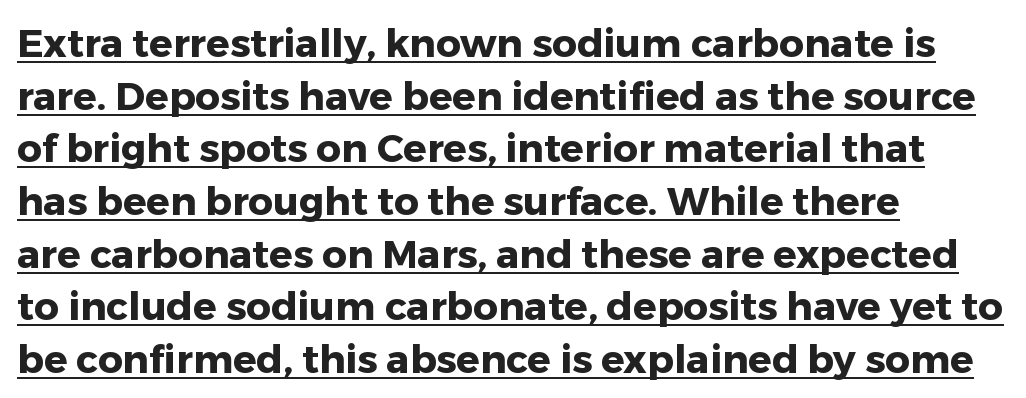
Q: Is the text bold? A: Yes.
Q: Is the text italic (slanted)? A: No, it is upright.
Q: Is the typeface a serif or a sans-serif typeface? A: Sans-serif.
Q: Is the text underlined? A: Yes.
Q: How is the paragraph aligned? A: Left-aligned.
Q: Is the spacing between letters normal or unusually wide? A: Normal.
Q: Is the spacing between lines tight, normal or loose? A: Normal.
Q: Width (condensed, normal, or wide)? A: Normal.
Q: Stroke contrast? A: Low.
Q: x-height? A: Medium.
Q: Monospaced? A: No.
